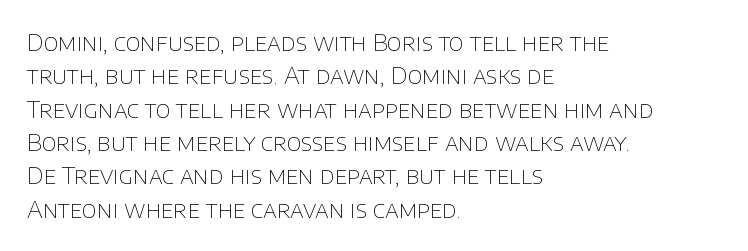
{"italic": "no", "bold": "no", "underline": "no", "align": "left", "line_spacing": "normal", "line_spacing_ratio": 1.45, "letter_spacing": "normal", "letter_spacing_em": 0.0, "glyph_px": 23}
